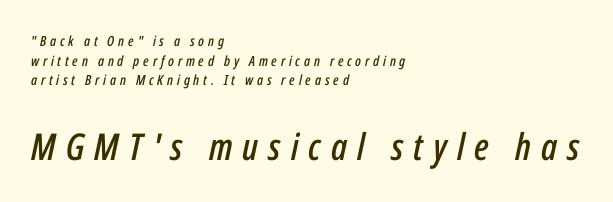
Q: Is the text italic (slanted)? A: Yes, it leans right by about 12 degrees.
Q: Is the text underlined? A: No.
Q: How is the paragraph aligned? A: Left-aligned.
Q: Is the spacing between letters normal or unusually wide? A: Unusually wide.
Q: Is the spacing between lines tight, normal or loose? A: Normal.
Q: Which block of text is set in a larger size, the first (top) or the second (bottom)? A: The second (bottom) one.
Q: Width (condensed, normal, or wide)? A: Condensed.
Q: Stroke contrast? A: Low.
Q: x-height? A: Medium.
Q: Monospaced? A: No.
